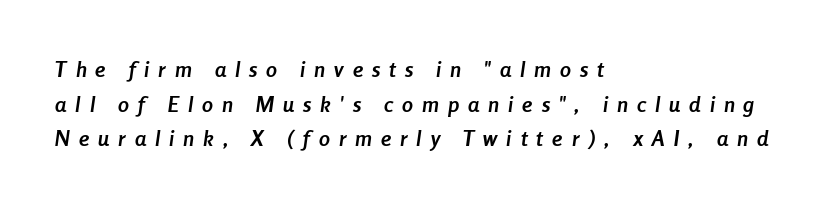
Type without underlining. These lines are set flush left with a ragged right edge. The line texture is sparse and dotted thanks to wide tracking. Posture: slanted.
